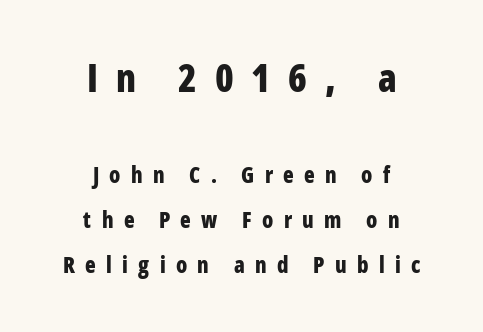
The image shows 38 px bold, condensed sans-serif type, upright; set centered, loose line spacing (2.05x), unusually wide letter spacing (+0.47 em), not underlined; the first (top) block is 1.73x larger; low stroke contrast and a medium x-height.
